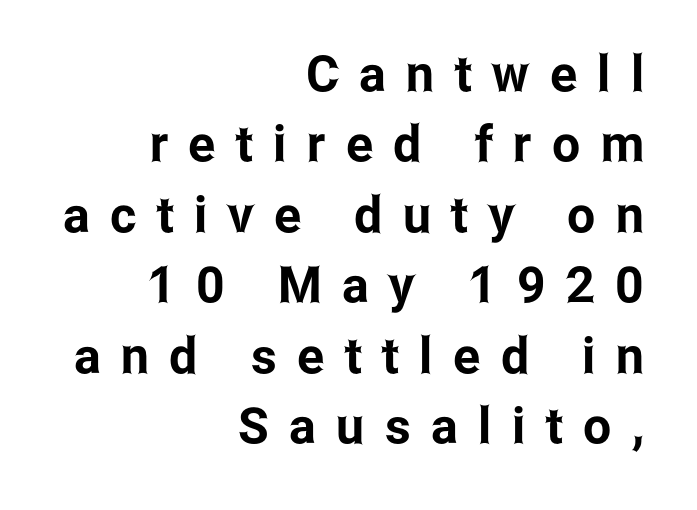
The image shows 50 px condensed sans-serif type, upright; set right-aligned, normal line spacing (1.41x), unusually wide letter spacing (+0.41 em), not underlined; low stroke contrast and a medium x-height.
